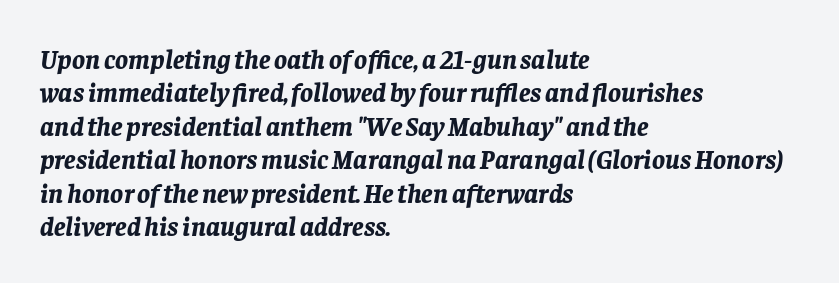
Q: Is the text bold? A: Yes.
Q: Is the text italic (slanted)? A: Yes, it leans right by about 8 degrees.
Q: Is the text underlined? A: No.
Q: How is the paragraph aligned? A: Left-aligned.
Q: Is the spacing between letters normal or unusually wide? A: Normal.
